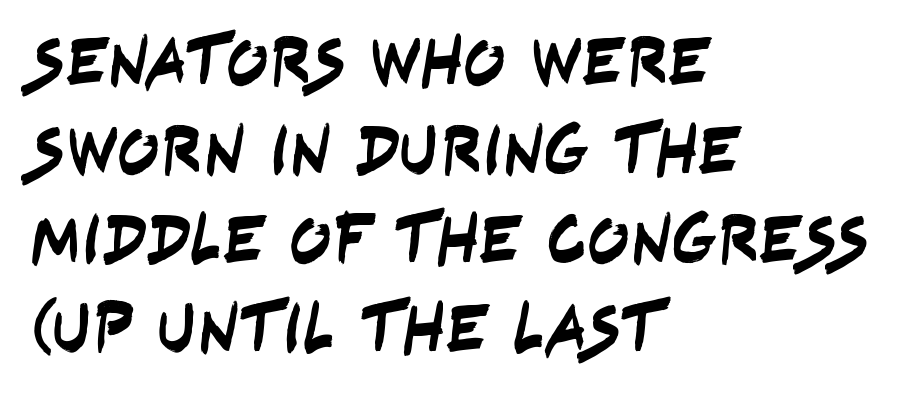
The image shows 70 px condensed sans-serif type; set left-aligned, normal line spacing (1.27x), normal letter spacing, not underlined; low stroke contrast and a large x-height.
